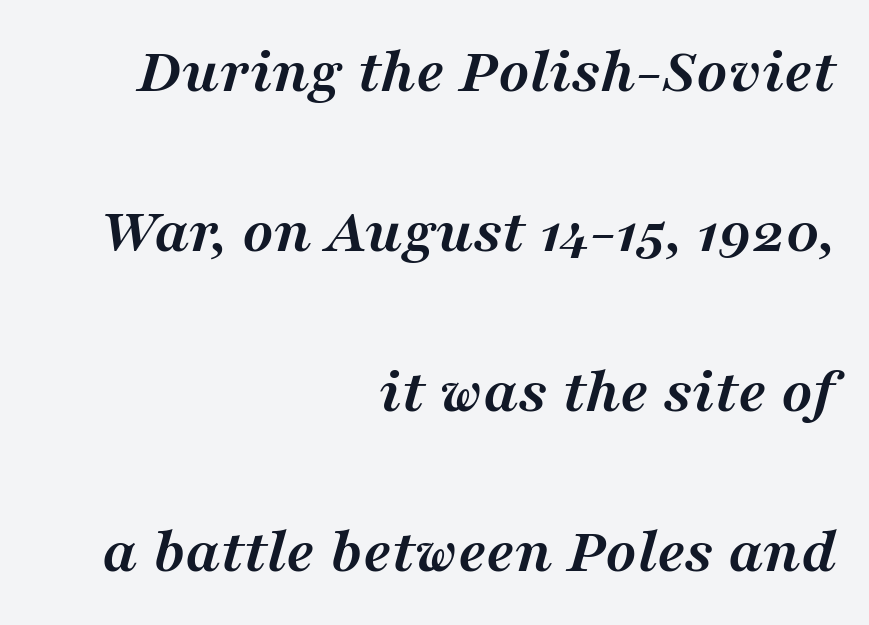
The image shows 65 px semibold serif type, italic (leaning right); set right-aligned, loose line spacing (2.46x), normal letter spacing, not underlined; medium stroke contrast and a medium x-height.
